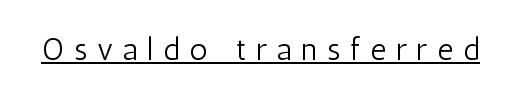
Honestly, the letter spacing is so wide it's the main thing you notice. Unbolded letterforms with no extra heft. Posture: vertical. Students, observe the line beneath the letters — that is underlining. Is this a sans? Yes — the strokes have no serifs.
